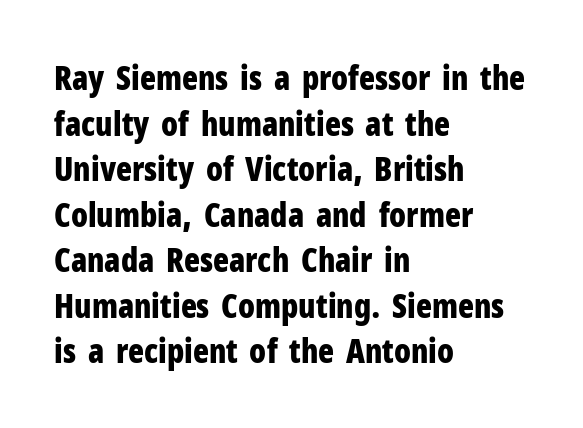
{"serif": "no", "italic": "no", "bold": "yes", "weight": "bold", "width": "condensed", "stroke_contrast": "low", "x_height": "medium", "monospaced": "no", "underline": "no", "align": "left", "line_spacing": "normal", "line_spacing_ratio": 1.38, "letter_spacing": "normal", "letter_spacing_em": 0.0, "glyph_px": 33}
